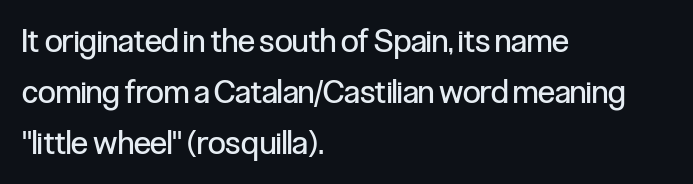
Compared with typical paragraphs, the rows here are spaced about the same. Upright lettering throughout. A typesetter would call this proportional, since set widths differ per character. Grotesque or geometric, the face here clearly has no serifs. This is not heavy type; no bold has been used.
